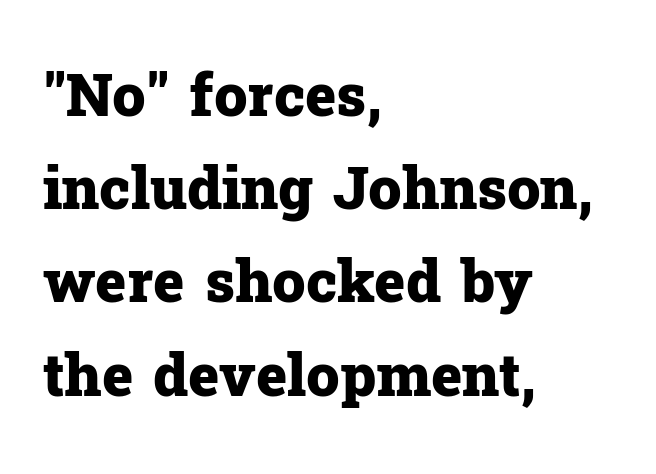
{"serif": "yes", "italic": "no", "bold": "yes", "weight": "heavy", "width": "normal", "stroke_contrast": "low", "x_height": "medium", "monospaced": "no", "underline": "no", "align": "left", "line_spacing": "normal", "line_spacing_ratio": 1.58, "letter_spacing": "normal", "letter_spacing_em": 0.0, "glyph_px": 59}
